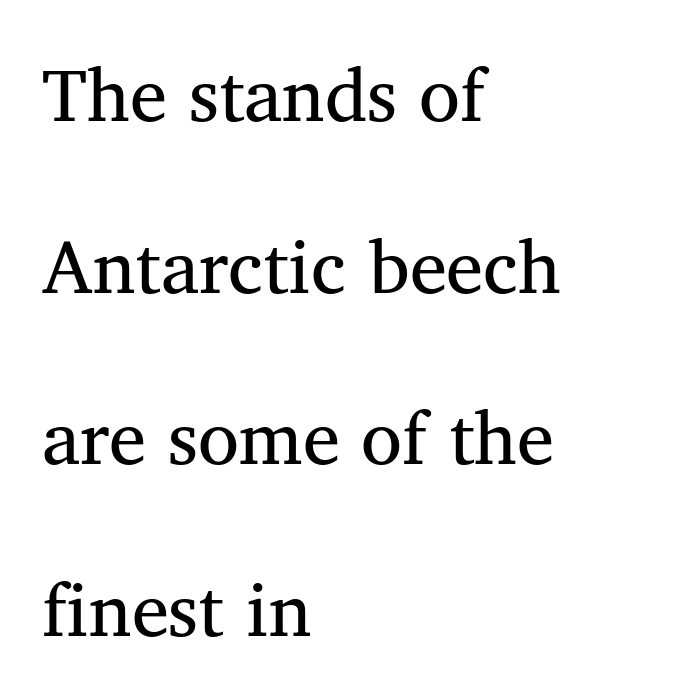
The image shows 75 px regular-weight serif type, upright; set left-aligned, loose line spacing (2.29x), normal letter spacing, not underlined; medium stroke contrast and a medium x-height.
